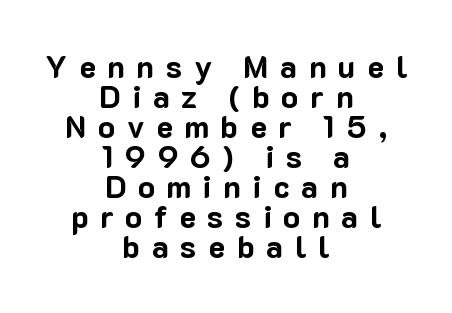
Check the space under the baseline: it is left empty. Caption: multi-line text, centered on the measure. The passage shown is typed in a proportional face where columns would drift. Very little white space separates one row of letters from the next.
